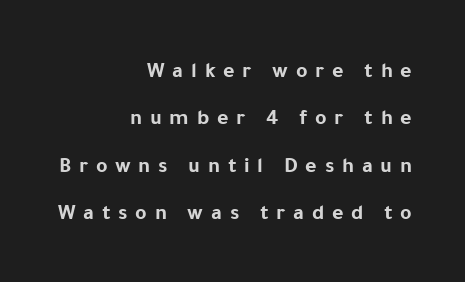
{"italic": "no", "bold": "yes", "underline": "no", "align": "right", "line_spacing": "loose", "line_spacing_ratio": 2.15, "letter_spacing": "wide", "letter_spacing_em": 0.35, "glyph_px": 22}
